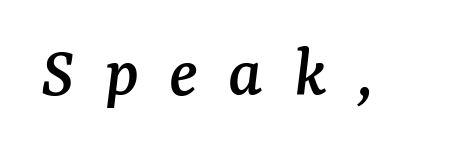
Q: Is the text italic (slanted)? A: Yes, it leans right by about 7 degrees.
Q: Is the typeface a serif or a sans-serif typeface? A: Serif.
Q: Is the text underlined? A: No.
Q: Is the spacing between letters normal or unusually wide? A: Unusually wide.
Q: Width (condensed, normal, or wide)? A: Normal.
Q: Stroke contrast? A: Medium.
Q: x-height? A: Medium.
Q: Monospaced? A: No.
